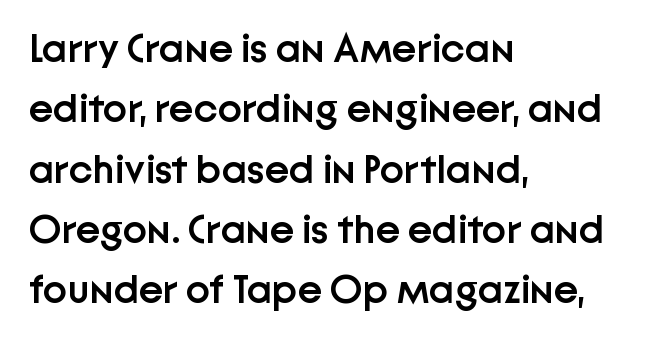
Every letter is mildly thick-stroked: semibold rather than bold. Every character sits straight up, as roman type does. This sample is left-justified, so line endings fall wherever the words run out. Think of a printed novel: that variable character pitch is what you see here. Honestly, there is no underline to notice here at all. This block has exactly the height ordinary leading produces.
